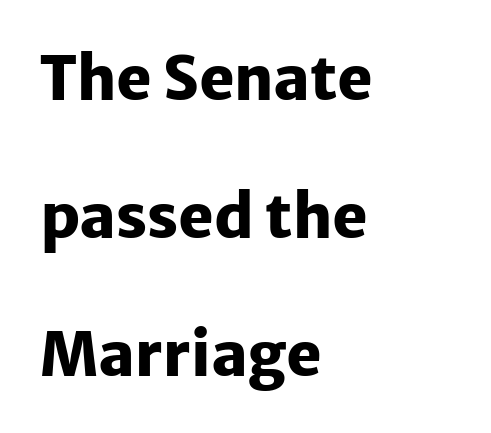
{"serif": "no", "italic": "no", "bold": "yes", "weight": "heavy", "width": "normal", "stroke_contrast": "low", "x_height": "medium", "monospaced": "no", "underline": "no", "align": "left", "line_spacing": "loose", "line_spacing_ratio": 2.3, "letter_spacing": "normal", "letter_spacing_em": 0.0, "glyph_px": 60}
